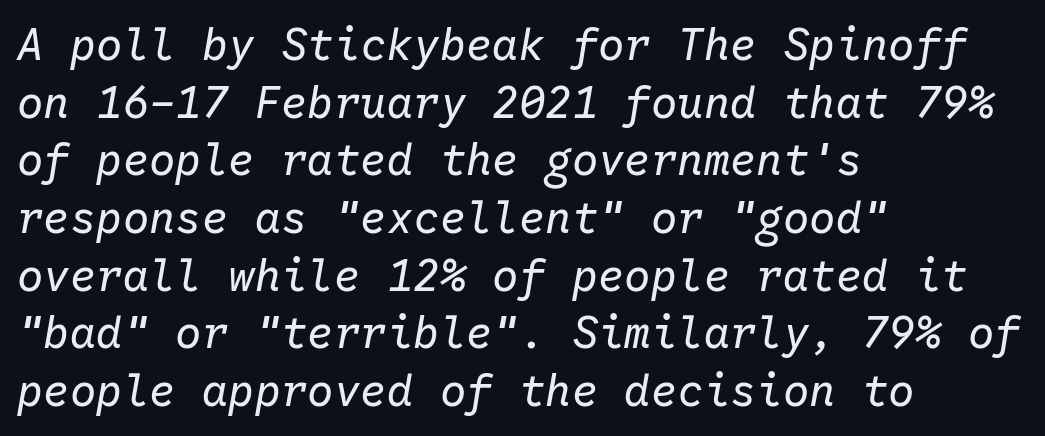
The ragged edge is on the right, which tells us the setting is flush left. Plain, unruled lines of type. Italic: yes, the glyphs are oblique. The typeface has the unassuming heft of standard copy or less.
